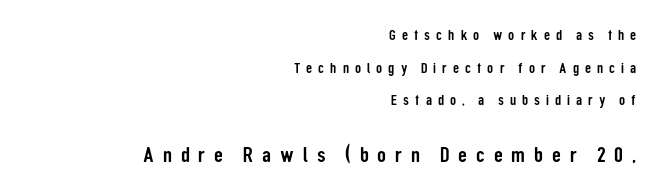
Q: Is the text italic (slanted)? A: No, it is upright.
Q: Is the text underlined? A: No.
Q: How is the paragraph aligned? A: Right-aligned.
Q: Is the spacing between letters normal or unusually wide? A: Unusually wide.
Q: Is the spacing between lines tight, normal or loose? A: Loose.
Q: Which block of text is set in a larger size, the first (top) or the second (bottom)? A: The second (bottom) one.
